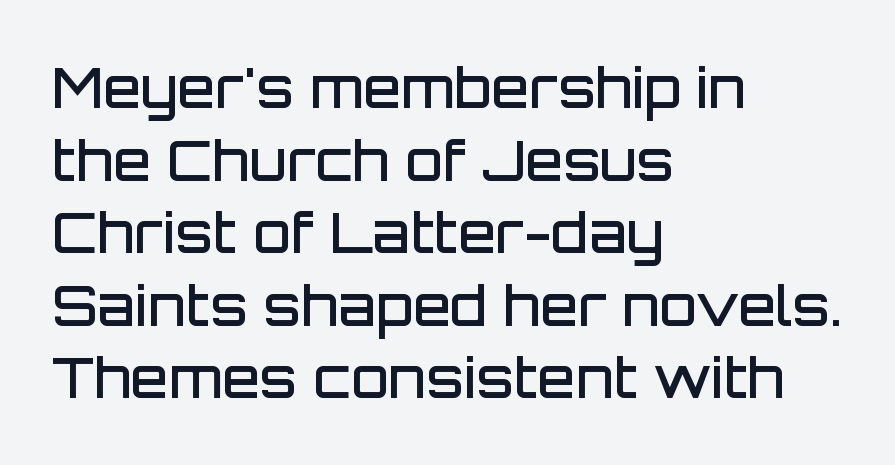
The image shows 55 px semibold sans-serif type, upright; set left-aligned, normal line spacing (1.32x), normal letter spacing, not underlined; low stroke contrast and a large x-height.
